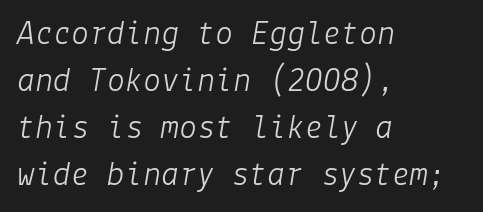
Q: Is the text bold? A: No.
Q: Is the text italic (slanted)? A: Yes, it leans right by about 9 degrees.
Q: Is the text underlined? A: No.
Q: How is the paragraph aligned? A: Left-aligned.
Q: Is the spacing between letters normal or unusually wide? A: Normal.
Q: Is the spacing between lines tight, normal or loose? A: Normal.
Q: Width (condensed, normal, or wide)? A: Normal.
Q: Stroke contrast? A: Low.
Q: x-height? A: Medium.
